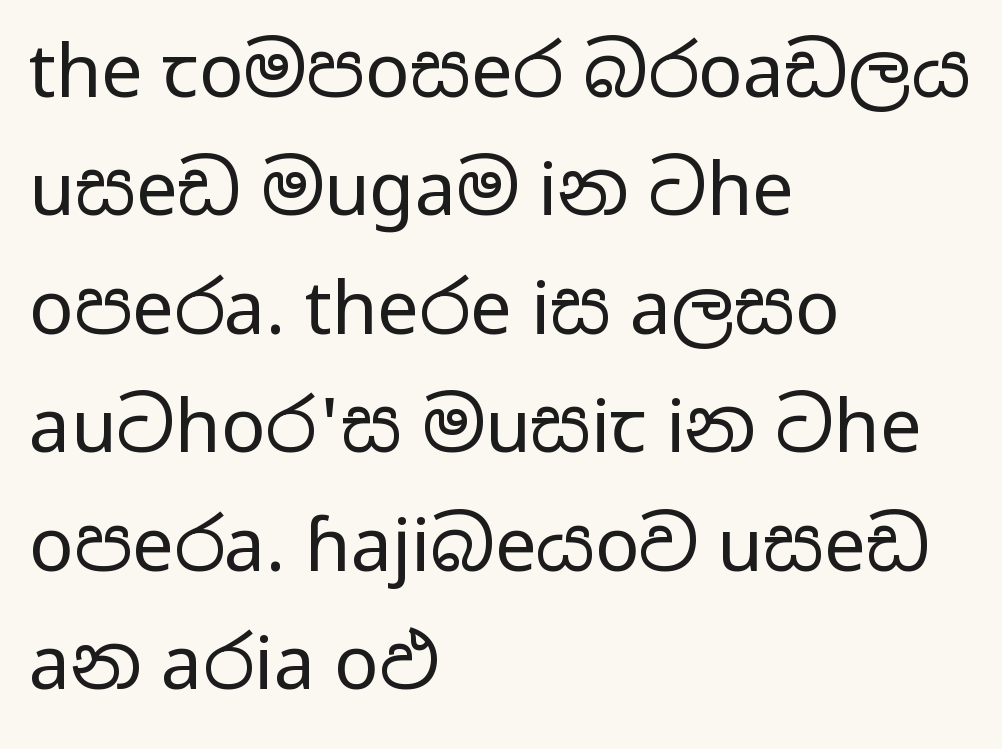
{"serif": "no", "italic": "no", "bold": "no", "weight": "regular", "width": "wide", "stroke_contrast": "low", "x_height": "medium", "monospaced": "no", "underline": "no", "align": "left", "line_spacing": "normal", "line_spacing_ratio": 1.6, "letter_spacing": "normal", "letter_spacing_em": 0.0, "glyph_px": 74}
